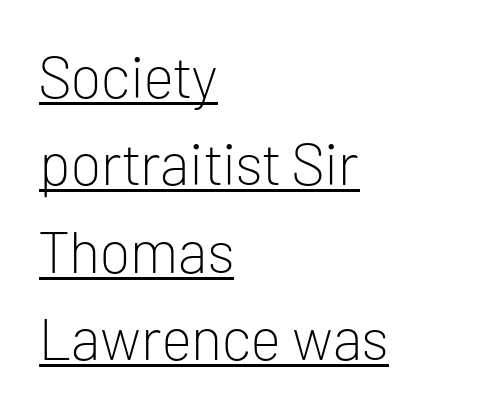
Q: Is the text bold? A: No.
Q: Is the text italic (slanted)? A: No, it is upright.
Q: Is the typeface a serif or a sans-serif typeface? A: Sans-serif.
Q: Is the text underlined? A: Yes.
Q: How is the paragraph aligned? A: Left-aligned.
Q: Is the spacing between letters normal or unusually wide? A: Normal.
Q: Is the spacing between lines tight, normal or loose? A: Normal.
Q: Width (condensed, normal, or wide)? A: Normal.
Q: Stroke contrast? A: Low.
Q: x-height? A: Medium.
Q: Monospaced? A: No.
